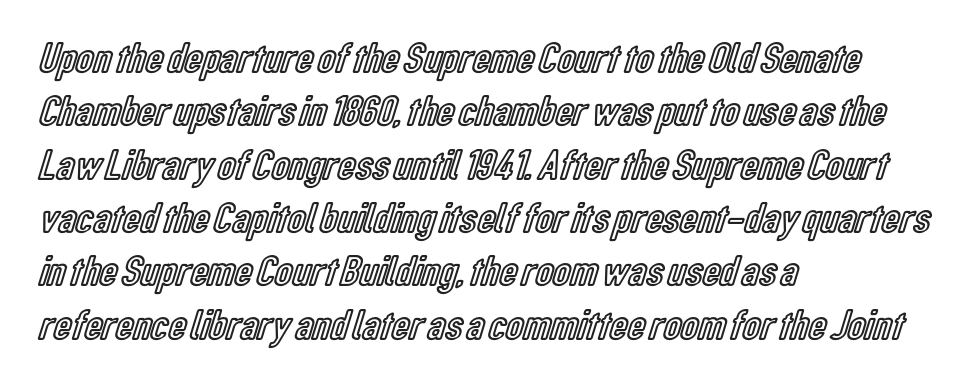
The image shows 43 px condensed type; set left-aligned, line spacing 1.24x, normal letter spacing, not underlined; a medium x-height.
